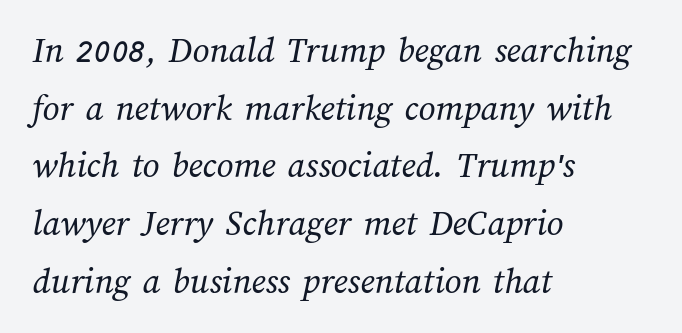
The image shows 37 px regular-weight type; set left-aligned, normal line spacing (1.56x), normal letter spacing, not underlined; medium stroke contrast and a medium x-height.
